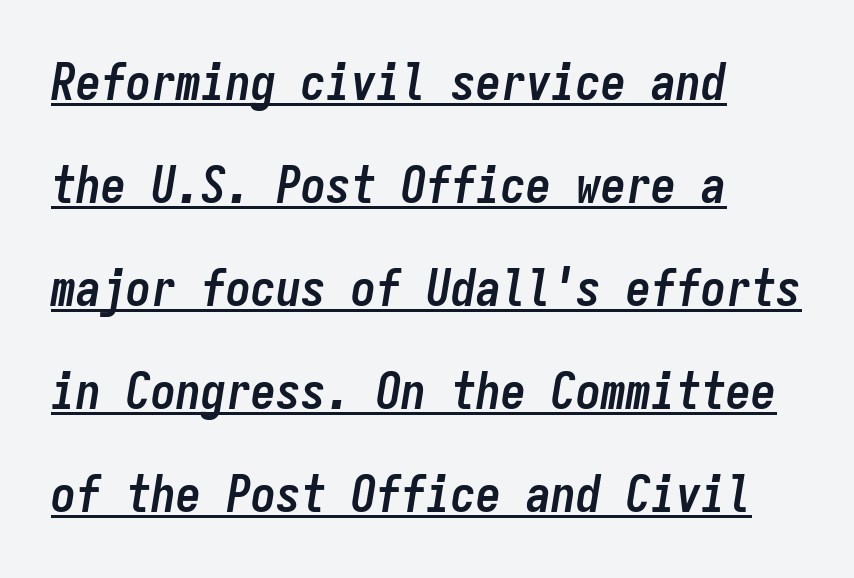
{"italic": "yes", "lean": "right", "slant_degrees": 9, "bold": "yes", "weight": "semibold", "width": "condensed", "stroke_contrast": "low", "x_height": "medium", "monospaced": "yes", "underline": "yes", "align": "left", "line_spacing": "loose", "line_spacing_ratio": 2.06, "letter_spacing": "normal", "letter_spacing_em": 0.0, "glyph_px": 50}
